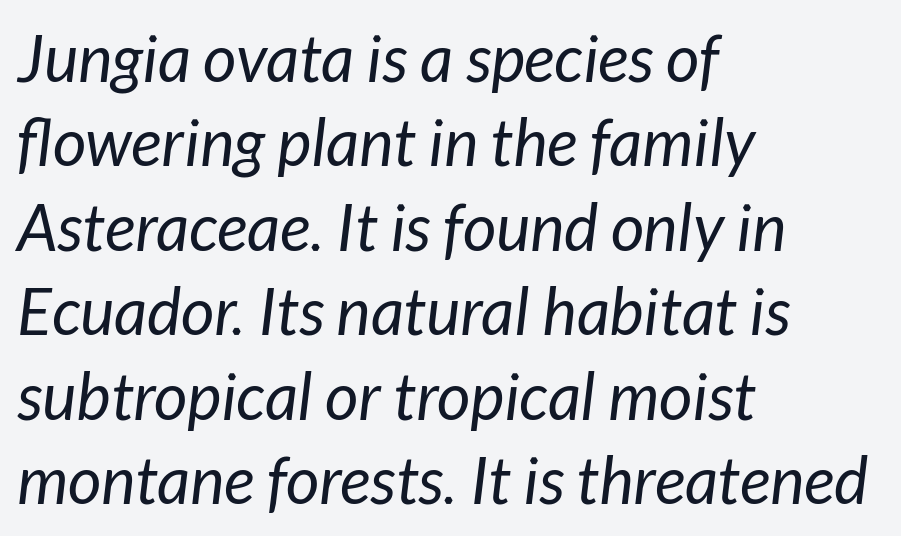
The image shows 65 px regular-weight type, italic (leaning right); set left-aligned, normal line spacing (1.3x), normal letter spacing, not underlined; low stroke contrast and a medium x-height.
